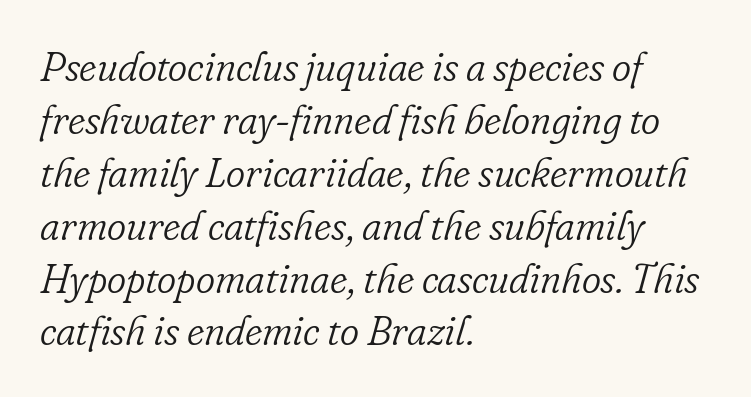
{"serif": "yes", "italic": "yes", "lean": "right", "slant_degrees": 16, "bold": "no", "weight": "light", "width": "normal", "stroke_contrast": "low", "x_height": "small", "monospaced": "no", "underline": "no", "align": "left", "line_spacing": "normal", "line_spacing_ratio": 1.29, "letter_spacing": "normal", "letter_spacing_em": 0.0, "glyph_px": 41}
